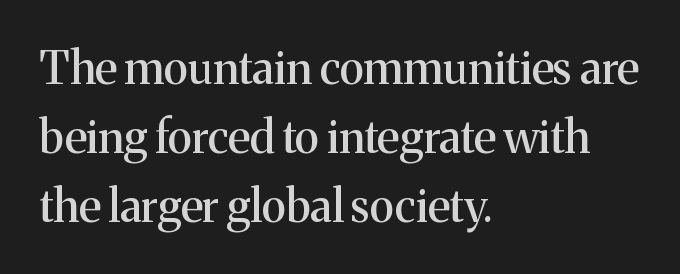
{"serif": "yes", "italic": "no", "width": "normal", "stroke_contrast": "medium", "x_height": "medium", "monospaced": "no", "underline": "no", "align": "left", "line_spacing": "normal", "line_spacing_ratio": 1.53, "letter_spacing": "normal", "letter_spacing_em": 0.0, "glyph_px": 45}
